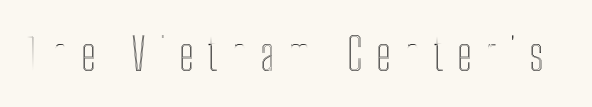
{"italic": "no", "width": "condensed", "x_height": "medium", "monospaced": "no", "underline": "no", "letter_spacing": "wide", "letter_spacing_em": 0.29, "glyph_px": 45}
